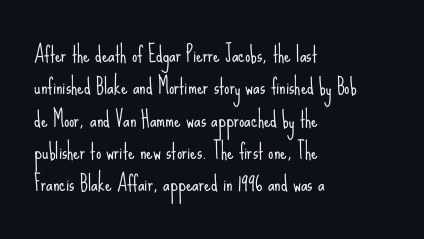
The image shows 21 px text type, upright; set left-aligned, normal line spacing (1.54x), normal letter spacing, not underlined.
